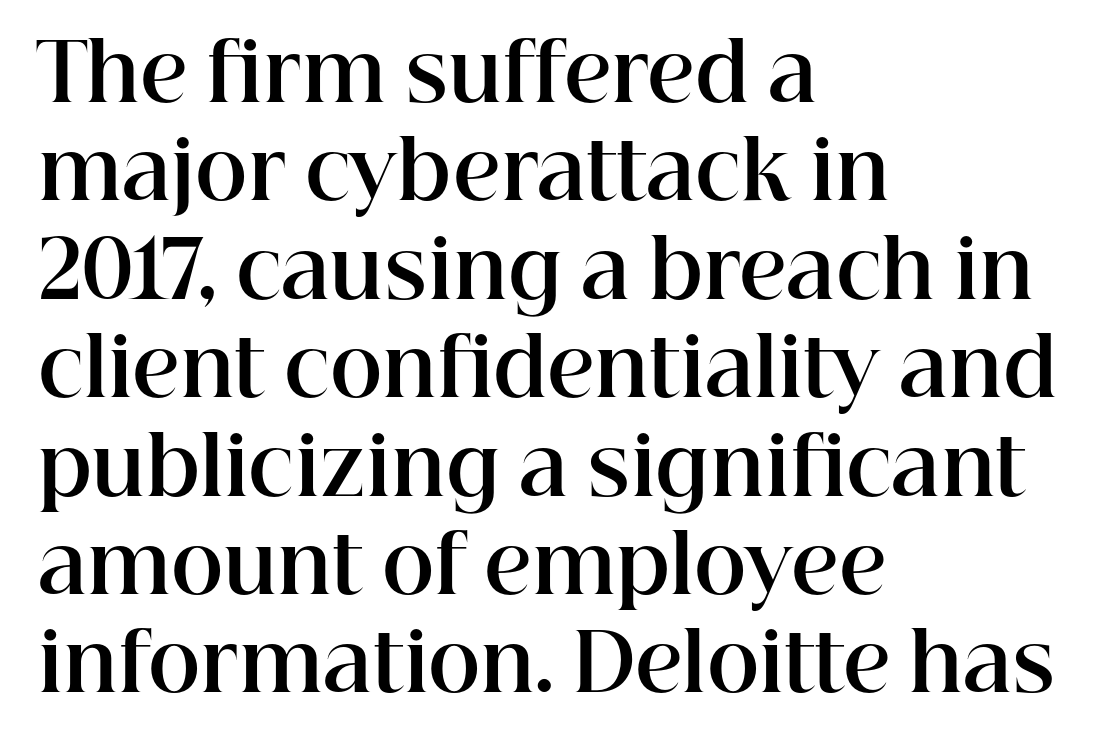
{"serif": "yes", "italic": "no", "bold": "yes", "weight": "bold", "width": "normal", "stroke_contrast": "high", "x_height": "medium", "monospaced": "no", "underline": "no", "align": "left", "line_spacing_ratio": 1.23, "letter_spacing": "normal", "letter_spacing_em": 0.0, "glyph_px": 80}
